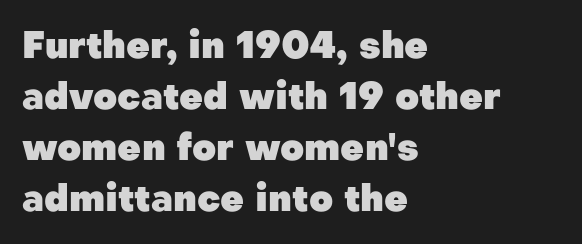
{"serif": "no", "italic": "no", "bold": "yes", "weight": "heavy", "width": "normal", "stroke_contrast": "low", "x_height": "medium", "monospaced": "no", "underline": "no", "align": "left", "line_spacing": "normal", "line_spacing_ratio": 1.38, "letter_spacing": "normal", "letter_spacing_em": 0.0, "glyph_px": 37}
